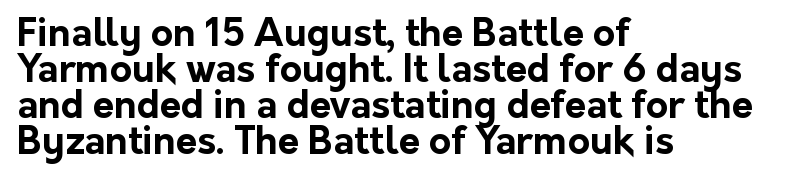
{"serif": "no", "italic": "no", "bold": "yes", "weight": "bold", "width": "normal", "stroke_contrast": "low", "x_height": "medium", "monospaced": "no", "underline": "no", "align": "left", "line_spacing": "tight", "line_spacing_ratio": 0.95, "letter_spacing": "normal", "letter_spacing_em": 0.0, "glyph_px": 38}
